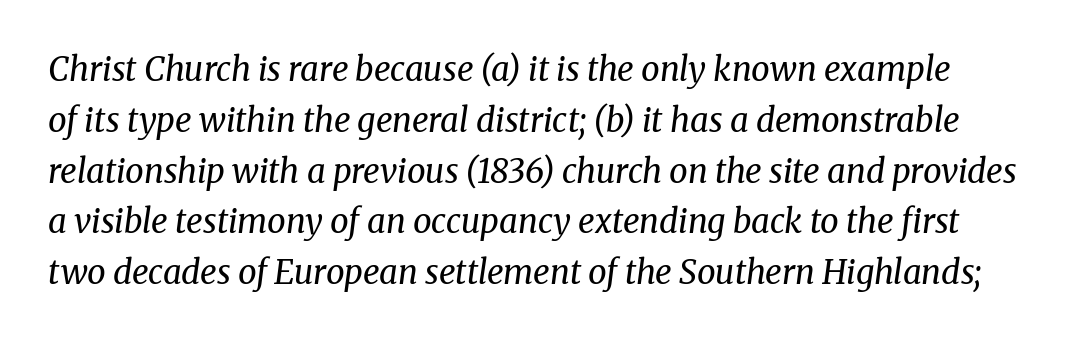
Summary of weight: not heavy and not bold. The letters advance in unequal steps, a hallmark of proportional type. Between one letter and the next there's only the usual sliver of space. The face used here has a pronounced slope to its letters. Honestly, the row spacing looks completely unremarkable. The specimen omits any rule beneath the text block's lines.
